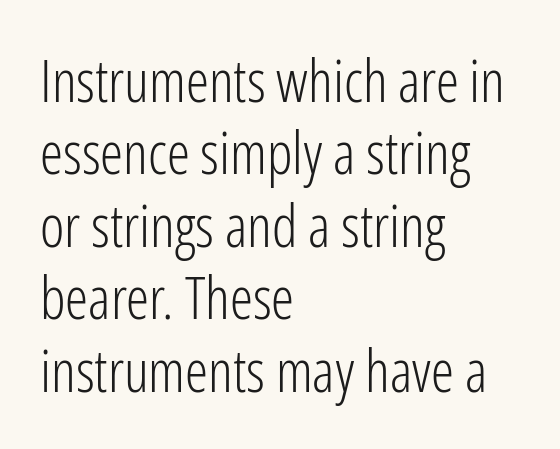
The image shows 58 px light, condensed sans-serif type, upright; set left-aligned, normal line spacing (1.25x), normal letter spacing, not underlined; low stroke contrast and a medium x-height.
